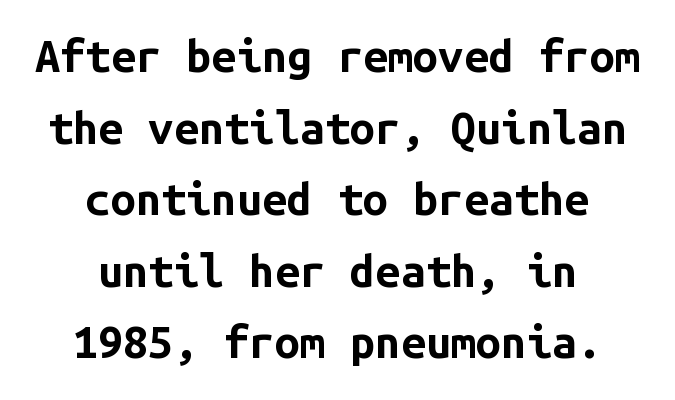
Designer's note — italics off, roman on. Letter spacing: default. The leading is moderate, giving the passage an even texture. Horizontally, the lines are justified to the midpoint only. The typesetting leans heavy: a genuine bold.
